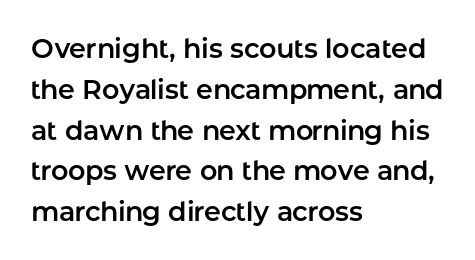
The image shows 27 px text type, upright; set left-aligned, normal line spacing (1.51x), normal letter spacing, not underlined.
